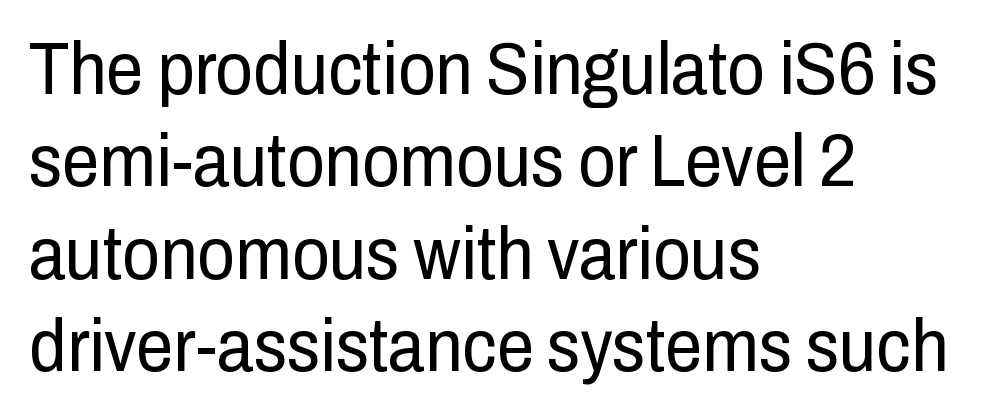
Successive baselines arrive at the customary interval. Vertical strokes here are truly vertical. Does extra space separate the letters? No, they use regular spacing. Underline: absent. No extra ink here — the face is not bold. The letters advance in unequal steps, a hallmark of proportional type.
